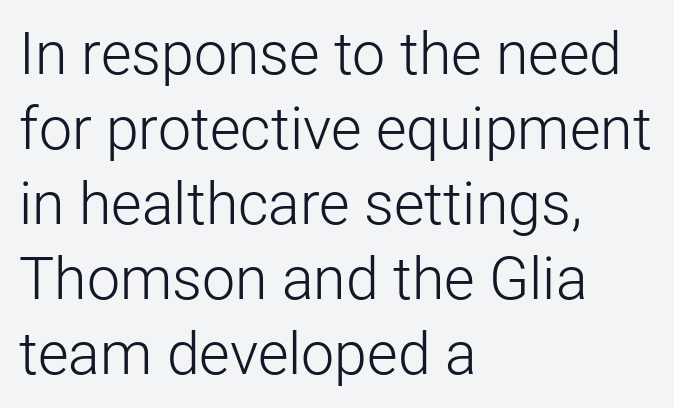
{"serif": "no", "italic": "no", "bold": "no", "weight": "light", "width": "normal", "stroke_contrast": "low", "x_height": "medium", "monospaced": "no", "underline": "no", "align": "left", "line_spacing": "normal", "line_spacing_ratio": 1.27, "letter_spacing": "normal", "letter_spacing_em": 0.0, "glyph_px": 59}
